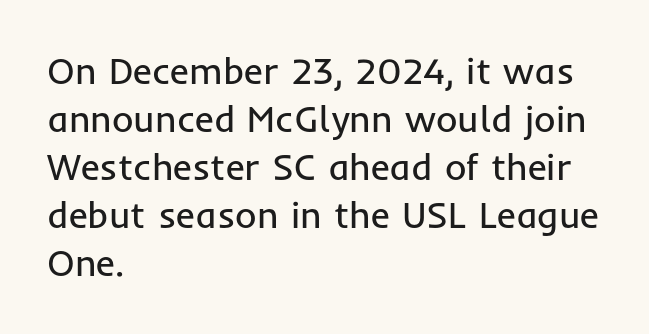
Q: Is the text bold? A: No.
Q: Is the text italic (slanted)? A: No, it is upright.
Q: Is the typeface a serif or a sans-serif typeface? A: Sans-serif.
Q: Is the text underlined? A: No.
Q: How is the paragraph aligned? A: Left-aligned.
Q: Is the spacing between letters normal or unusually wide? A: Normal.
Q: Is the spacing between lines tight, normal or loose? A: Normal.
Q: Width (condensed, normal, or wide)? A: Normal.
Q: Stroke contrast? A: Low.
Q: x-height? A: Medium.
Q: Monospaced? A: No.
